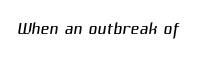
Rule under the text: the space is simply empty. What stands out about the letter spacing? Nothing — it is the standard amount. Think standard paragraph weight, or any step lighter than that.
